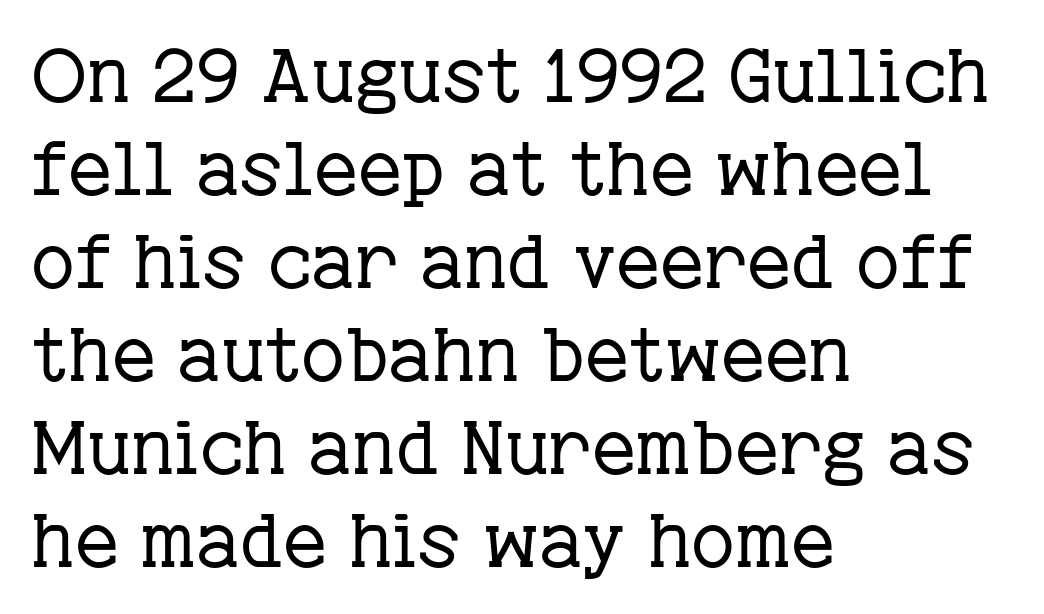
Descenders are the only things crossing below the line. The face used here is seriffed, in the tradition of book romans. A typesetter would call this proportional, since set widths differ per character. Weight: in the light-to-regular range. Does the copy run flush right? No — it runs flush left.
